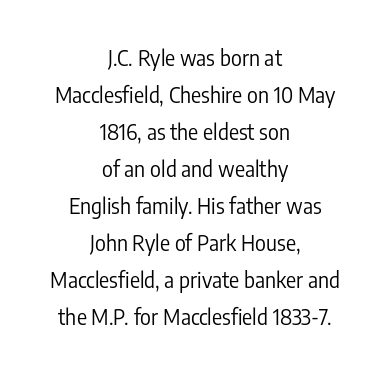
Q: Is the text bold? A: No.
Q: Is the text italic (slanted)? A: No, it is upright.
Q: Is the text underlined? A: No.
Q: How is the paragraph aligned? A: Centered.
Q: Is the spacing between letters normal or unusually wide? A: Normal.
